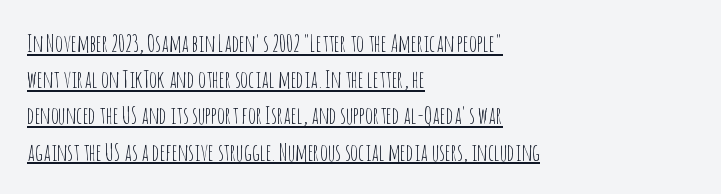
When letters stand straight like this, we call the style roman or upright. Nothing heavy about these letters — not bold at all. You can see a thin bar hugging the bottom of the glyphs. A typesetter would call this zero additional tracking. Regarding leading, the lines here are spaced in the standard way.
